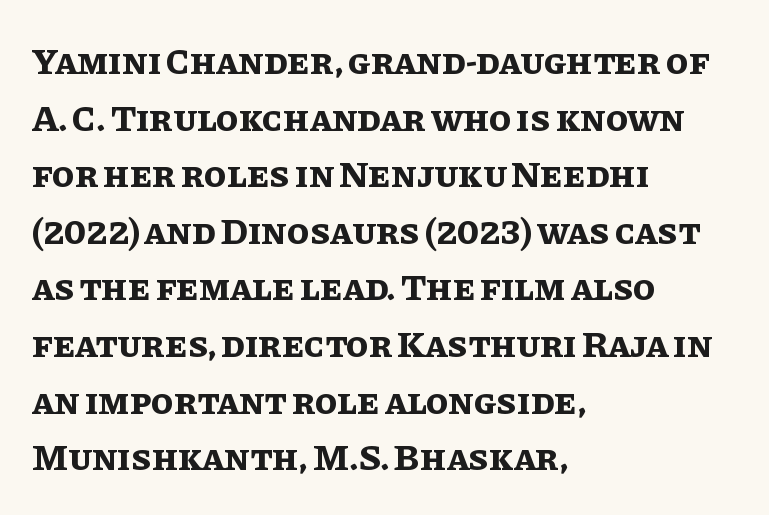
{"italic": "no", "bold": "yes", "weight": "bold", "width": "normal", "stroke_contrast": "low", "x_height": "large", "monospaced": "no", "underline": "no", "align": "left", "line_spacing": "normal", "line_spacing_ratio": 1.53, "letter_spacing": "normal", "letter_spacing_em": 0.0, "glyph_px": 37}
